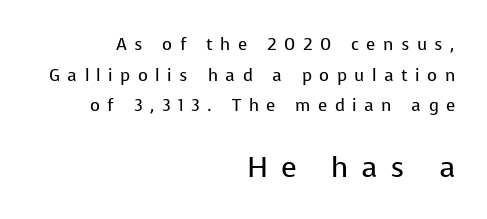
Each stroke keeps to a modest, everyday thickness or less. Glyph-to-glyph distance is far greater than everyday printed text. Every character sits straight up, as roman type does. Look at the glyph heights: the lower group is clearly the bigger setting. The paragraph shown leans on its right margin.
